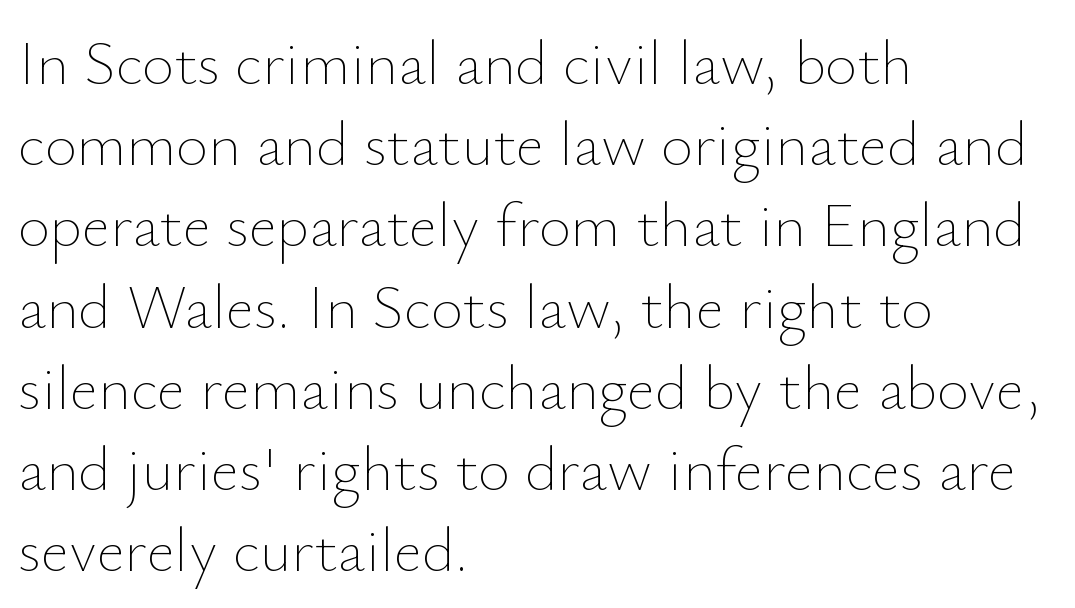
Quick note: interline space is typical. The space directly below the letters is spotless. Note the varied advance widths — an 'i' is clearly narrower than an 'm'. This sample uses plain, unmodified letter spacing.
